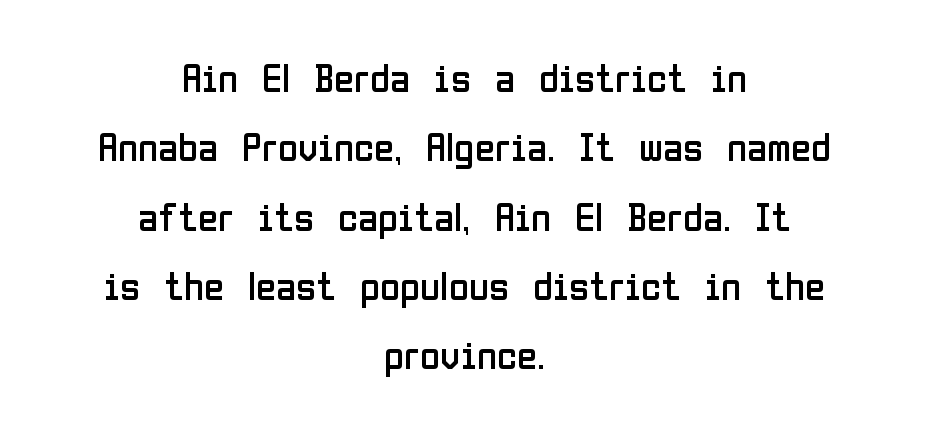
{"serif": "no", "italic": "no", "bold": "no", "weight": "regular", "width": "condensed", "stroke_contrast": "low", "x_height": "medium", "monospaced": "no", "underline": "no", "align": "center", "line_spacing": "normal", "line_spacing_ratio": 1.69, "letter_spacing": "normal", "letter_spacing_em": 0.0, "glyph_px": 41}
